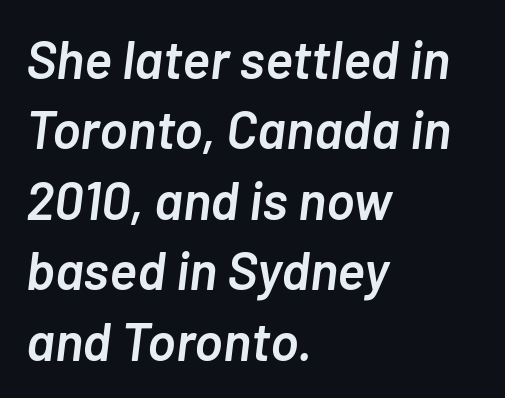
The vertical gap from one line to the next is medium. Note the varied advance widths — an 'i' is clearly narrower than an 'm'. Lines of text with bare space underneath. This is oblique type, the kind used for emphasis or titles.
